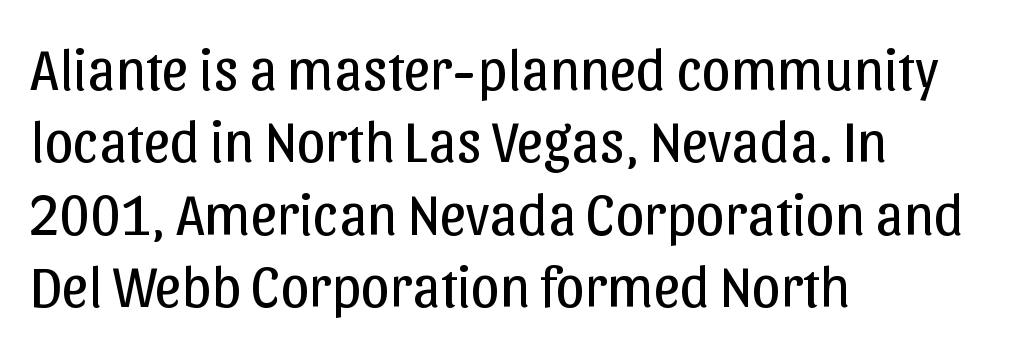
Is this a sans? Yes — the strokes have no serifs. Do the letters lean? They stand straight. Standard letterfit; no display-style spreading of the glyphs. Think of a printed novel: that variable character pitch is what you see here. The lines are quadded left.
